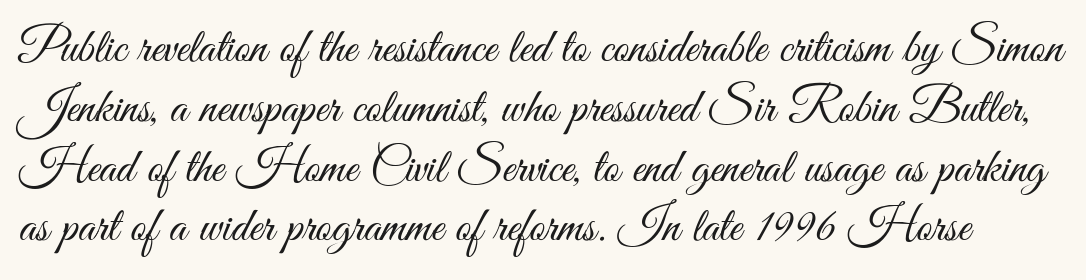
{"serif": "no", "bold": "no", "weight": "light", "width": "condensed", "stroke_contrast": "medium", "x_height": "small", "monospaced": "no", "underline": "no", "line_spacing_ratio": 1.22, "letter_spacing": "normal", "letter_spacing_em": 0.0, "glyph_px": 49}
